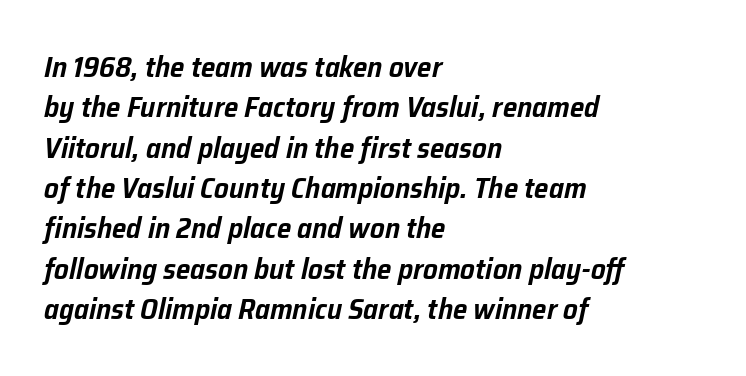
{"italic": "yes", "lean": "right", "slant_degrees": 12, "width": "normal", "stroke_contrast": "low", "x_height": "medium", "monospaced": "no", "underline": "no", "align": "left", "line_spacing": "normal", "line_spacing_ratio": 1.39, "letter_spacing": "normal", "letter_spacing_em": 0.0, "glyph_px": 29}
